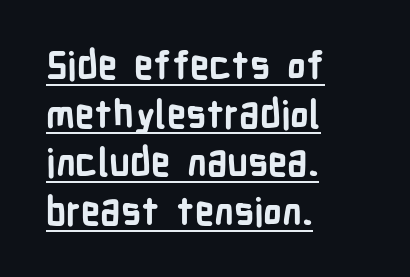
Q: Is the text bold? A: Yes.
Q: Is the text italic (slanted)? A: No, it is upright.
Q: Is the typeface a serif or a sans-serif typeface? A: Sans-serif.
Q: Is the text underlined? A: Yes.
Q: How is the paragraph aligned? A: Left-aligned.
Q: Is the spacing between letters normal or unusually wide? A: Normal.
Q: Is the spacing between lines tight, normal or loose? A: Normal.
Q: Width (condensed, normal, or wide)? A: Condensed.
Q: Stroke contrast? A: Low.
Q: x-height? A: Medium.
Q: Monospaced? A: No.
